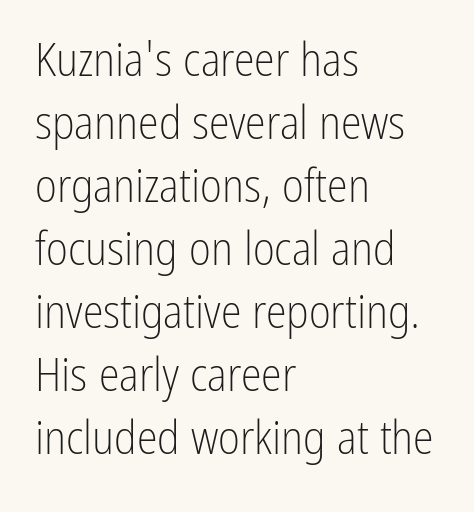
{"serif": "no", "italic": "no", "bold": "no", "weight": "light", "width": "condensed", "stroke_contrast": "low", "x_height": "medium", "monospaced": "no", "underline": "no", "align": "left", "line_spacing": "normal", "line_spacing_ratio": 1.34, "letter_spacing": "normal", "letter_spacing_em": 0.0, "glyph_px": 47}
